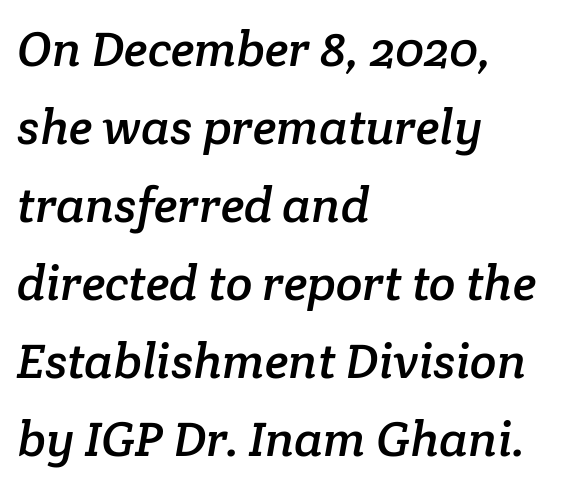
The image shows 49 px serif type; set left-aligned, normal line spacing (1.59x), normal letter spacing, not underlined; low stroke contrast and a medium x-height.
